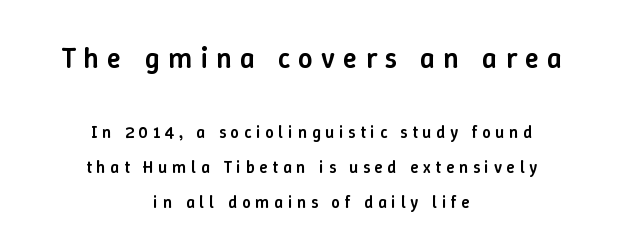
{"italic": "no", "bold": "semi", "weight": "semibold", "width": "normal", "stroke_contrast": "low", "x_height": "medium", "monospaced": "no", "underline": "no", "align": "center", "line_spacing": "loose", "line_spacing_ratio": 2.04, "letter_spacing": "wide", "letter_spacing_em": 0.28, "larger_block": "first", "size_ratio": 1.71, "glyph_px": 29}
